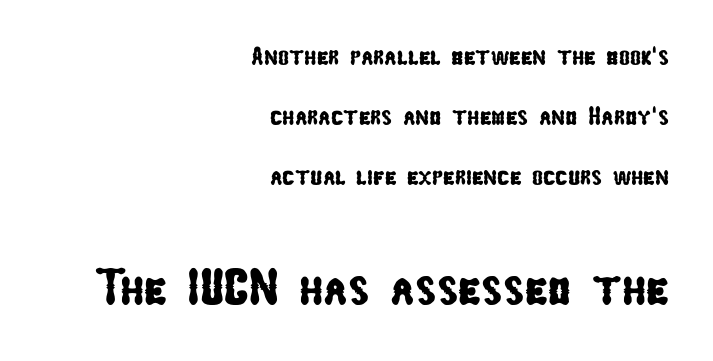
{"serif": "no", "width": "condensed", "stroke_contrast": "low", "x_height": "medium", "monospaced": "no", "underline": "no", "align": "right", "line_spacing": "loose", "line_spacing_ratio": 2.3, "letter_spacing": "normal", "letter_spacing_em": 0.0, "larger_block": "second", "size_ratio": 1.96, "glyph_px": 51}
